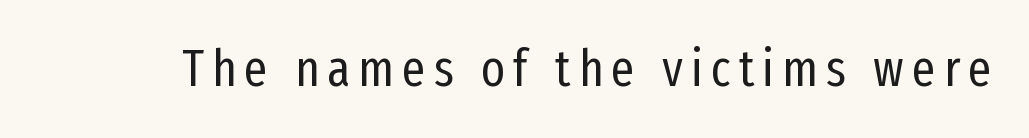
Classification — sans serif. Ordinary non-slanted type is in use. Looks like regular typesetting: each glyph gets only the width it needs. The letterforms sit at book weight or below. The specimen omits any rule beneath the text block's lines.
